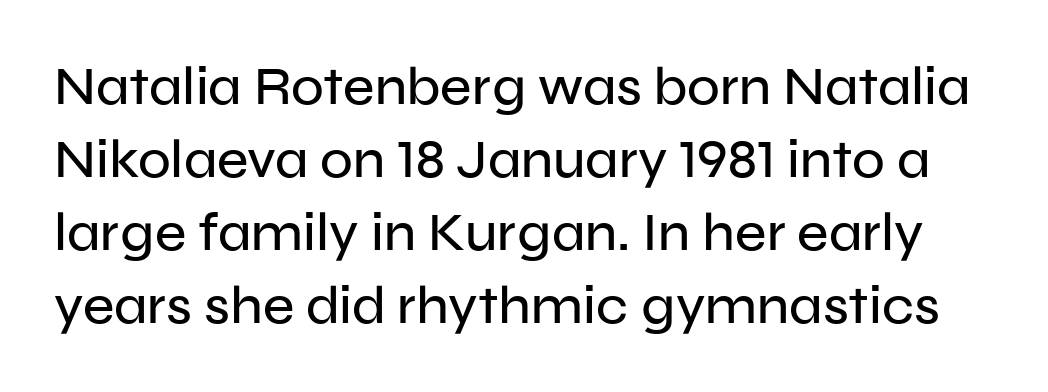
The image shows 54 px sans-serif type, upright; set normal line spacing (1.35x), normal letter spacing, not underlined; low stroke contrast and a medium x-height.
